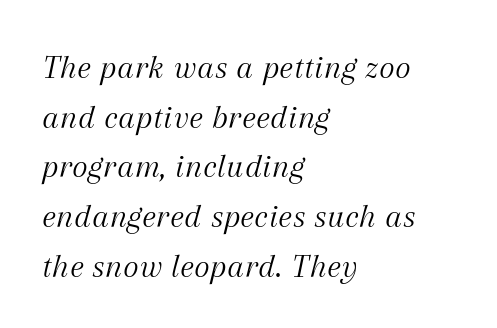
The horizontal fit of the characters is conventional and even. This is not heavy type; no bold has been used. Do the characters align in a grid? No, the font is proportional. Nobody drew a line under any word here. Short and long lines alike share a common starting point at left.
